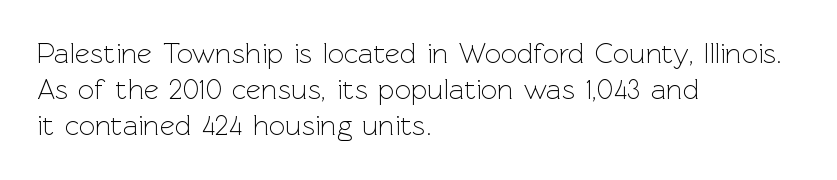
This sample uses a sans-serif face. Summary of vertical rhythm: regular, with standard interline spacing. This is not heavy type; no bold has been used. No italicization has been applied; the sample stays upright. Standard letterfit; no display-style spreading of the glyphs. Do the characters align in a grid? No, the font is proportional.
